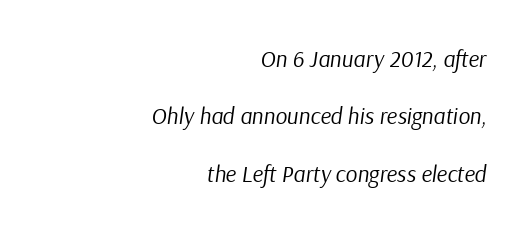
Q: Is the text bold? A: No.
Q: Is the text italic (slanted)? A: Yes, it leans right by about 9 degrees.
Q: Is the text underlined? A: No.
Q: How is the paragraph aligned? A: Right-aligned.
Q: Is the spacing between letters normal or unusually wide? A: Normal.
Q: Is the spacing between lines tight, normal or loose? A: Loose.
